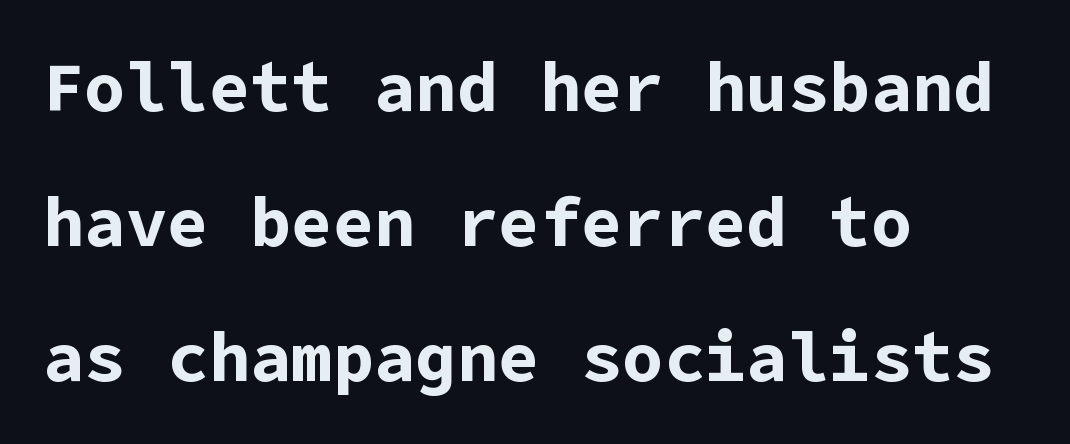
Q: Is the text bold? A: Yes.
Q: Is the text italic (slanted)? A: No, it is upright.
Q: Is the typeface a serif or a sans-serif typeface? A: Sans-serif.
Q: Is the text underlined? A: No.
Q: How is the paragraph aligned? A: Left-aligned.
Q: Is the spacing between letters normal or unusually wide? A: Normal.
Q: Is the spacing between lines tight, normal or loose? A: Loose.
Q: Width (condensed, normal, or wide)? A: Normal.
Q: Stroke contrast? A: Low.
Q: x-height? A: Medium.
